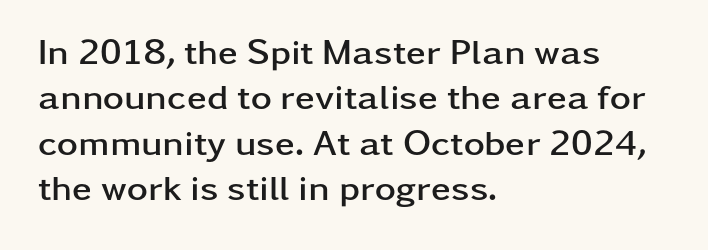
Q: Is the text bold? A: Yes.
Q: Is the text italic (slanted)? A: No, it is upright.
Q: Is the typeface a serif or a sans-serif typeface? A: Sans-serif.
Q: Is the text underlined? A: No.
Q: How is the paragraph aligned? A: Left-aligned.
Q: Is the spacing between letters normal or unusually wide? A: Normal.
Q: Is the spacing between lines tight, normal or loose? A: Normal.
Q: Width (condensed, normal, or wide)? A: Wide.
Q: Stroke contrast? A: Low.
Q: x-height? A: Medium.
Q: Monospaced? A: No.
